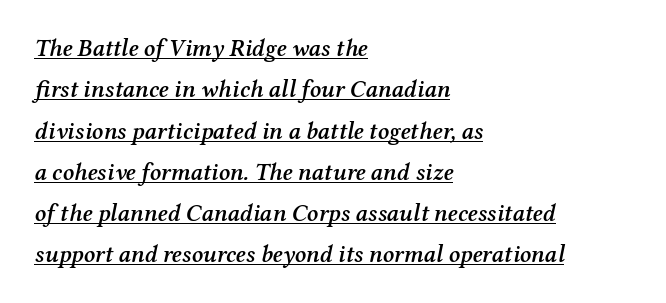
The image shows 24 px text type, italic (leaning right); set left-aligned, line spacing 1.72x, normal letter spacing, underlined.
